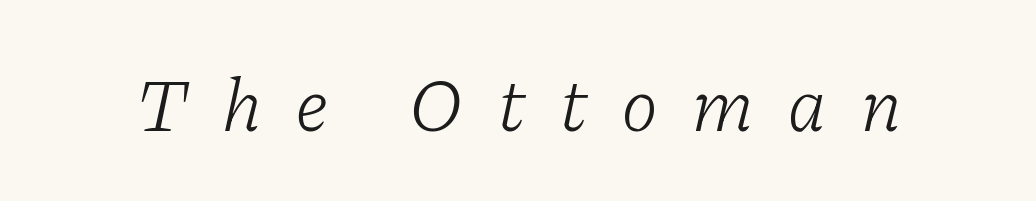
Q: Is the text bold? A: No.
Q: Is the text italic (slanted)? A: Yes, it leans right by about 11 degrees.
Q: Is the typeface a serif or a sans-serif typeface? A: Serif.
Q: Is the text underlined? A: No.
Q: Is the spacing between letters normal or unusually wide? A: Unusually wide.
Q: Width (condensed, normal, or wide)? A: Normal.
Q: Stroke contrast? A: Low.
Q: x-height? A: Medium.
Q: Monospaced? A: No.
